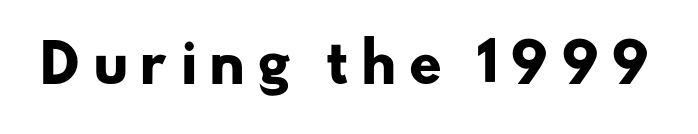
Summary of weight: heavy, a full bold. Typographically, this falls in the sans-serif category. Short note: letters widely spaced. A typesetter would call this proportional, since set widths differ per character. The strip under each line holds only bare page.
